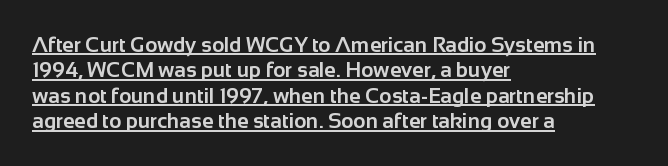
{"italic": "no", "bold": "yes", "underline": "yes", "align": "left", "line_spacing_ratio": 1.21, "letter_spacing": "normal", "letter_spacing_em": 0.0, "glyph_px": 21}
